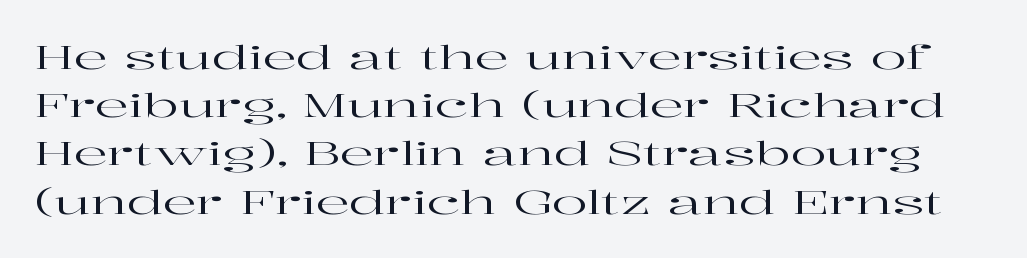
The image shows 33 px wide serif type, upright; set normal line spacing (1.46x), normal letter spacing, not underlined; high stroke contrast and a medium x-height.
